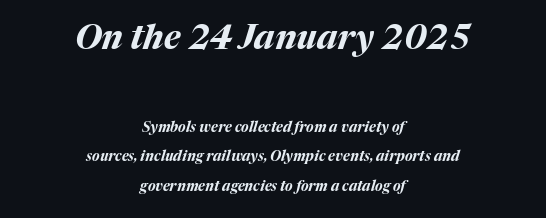
Q: Is the text bold? A: Yes.
Q: Is the text italic (slanted)? A: Yes, it leans right by about 17 degrees.
Q: Is the text underlined? A: No.
Q: How is the paragraph aligned? A: Centered.
Q: Is the spacing between letters normal or unusually wide? A: Normal.
Q: Is the spacing between lines tight, normal or loose? A: Loose.
Q: Which block of text is set in a larger size, the first (top) or the second (bottom)? A: The first (top) one.
Q: Width (condensed, normal, or wide)? A: Normal.
Q: Stroke contrast? A: Medium.
Q: x-height? A: Medium.
Q: Monospaced? A: No.
